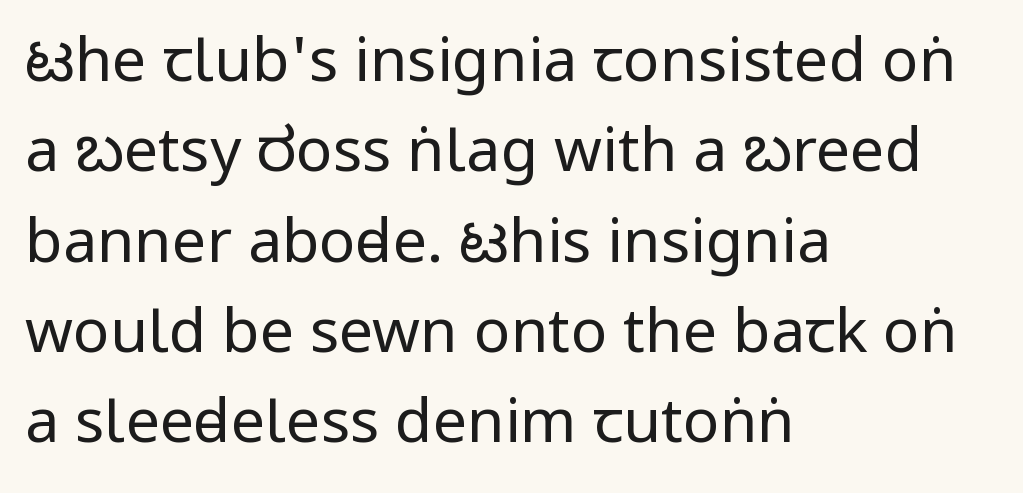
{"serif": "no", "italic": "no", "bold": "no", "weight": "regular", "width": "condensed", "stroke_contrast": "low", "underline": "no", "align": "left", "line_spacing": "normal", "line_spacing_ratio": 1.48, "letter_spacing": "normal", "letter_spacing_em": 0.0, "glyph_px": 61}
